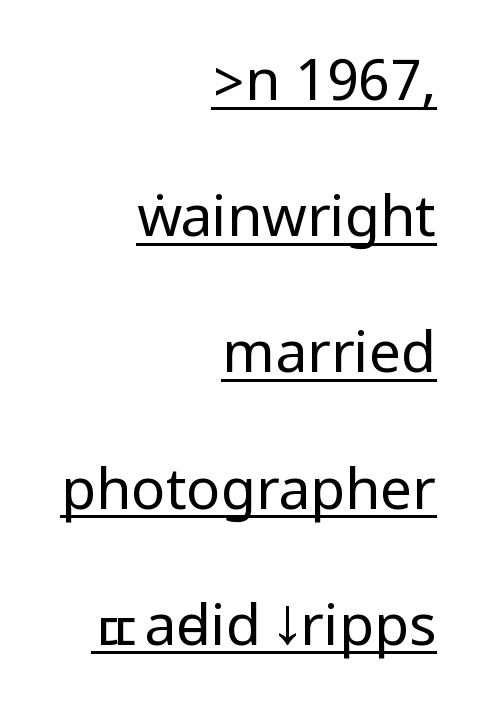
Italic? Not at all — the glyphs are vertical. Look at the bottom of the vertical strokes: they stop flat, with no serifs. A flush-right, rag-left setting is used for this passage. The lettering is marked with a stroke running underneath it. Vertical spacing — loose. How are the letters spaced? Ordinarily, with no added tracking.
